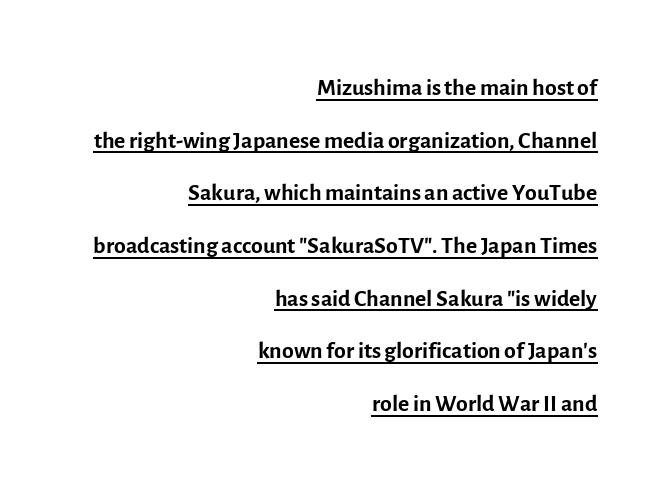
The image shows 34 px regular-weight sans-serif type, upright; set right-aligned, normal line spacing (1.55x), normal letter spacing, underlined; a medium x-height.
